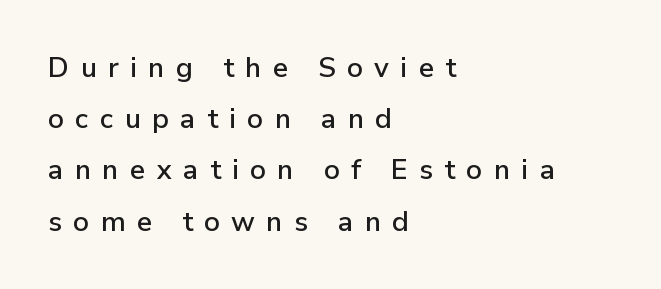
These lines have a slow, spaced-out rhythm from letter to letter. Designer's note — italics off, roman on. The face used here is a sans, in the tradition of grotesques and geometrics. Unmarked baselines from the first word to the last.
